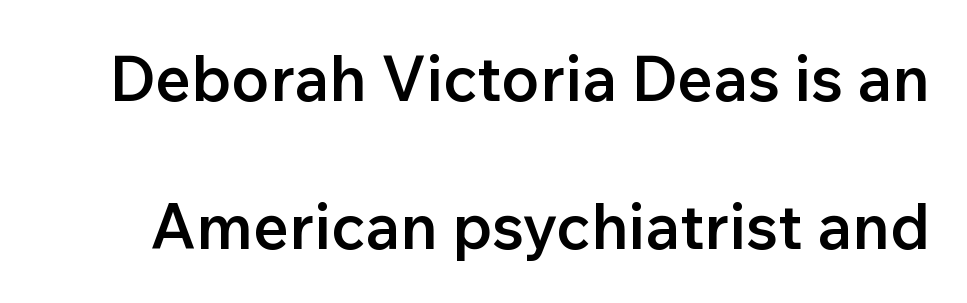
The image shows 63 px semibold sans-serif type, upright; set loose line spacing (2.35x), normal letter spacing, not underlined; low stroke contrast and a medium x-height.
